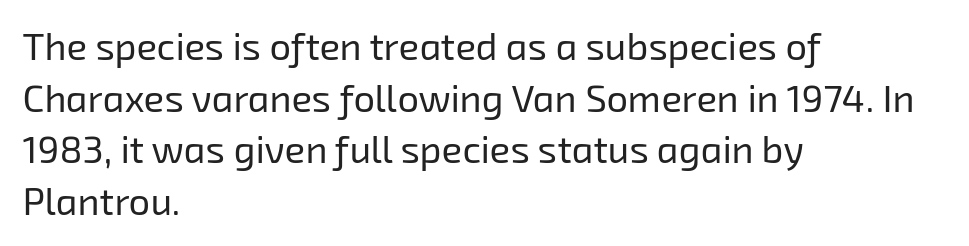
The image shows 38 px regular-weight sans-serif type; set left-aligned, normal line spacing (1.36x), normal letter spacing, not underlined; low stroke contrast and a medium x-height.
